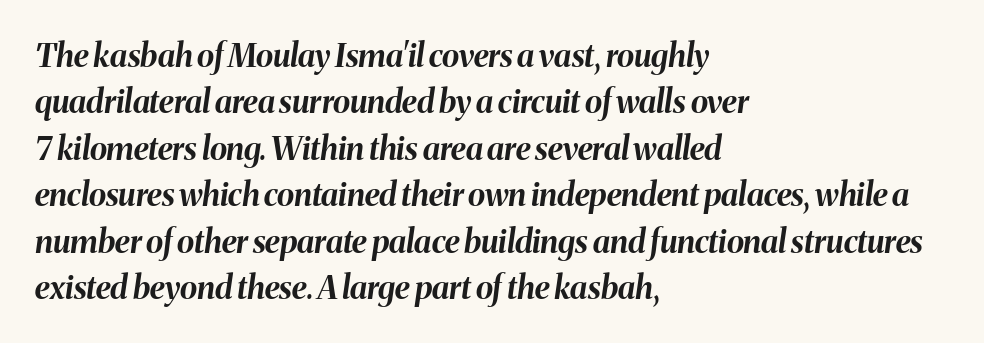
{"italic": "yes", "lean": "right", "slant_degrees": 8, "bold": "yes", "weight": "bold", "width": "normal", "stroke_contrast": "medium", "x_height": "medium", "monospaced": "no", "underline": "no", "align": "left", "line_spacing": "normal", "line_spacing_ratio": 1.45, "letter_spacing": "normal", "letter_spacing_em": 0.0, "glyph_px": 32}
